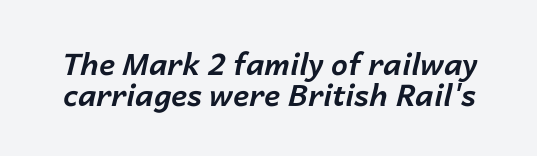
Default kerning and tracking; the words read as compact shapes. The words here are not underlined. Quick note: interline space is minimal. The glyphs have the mass of a bold cut.
